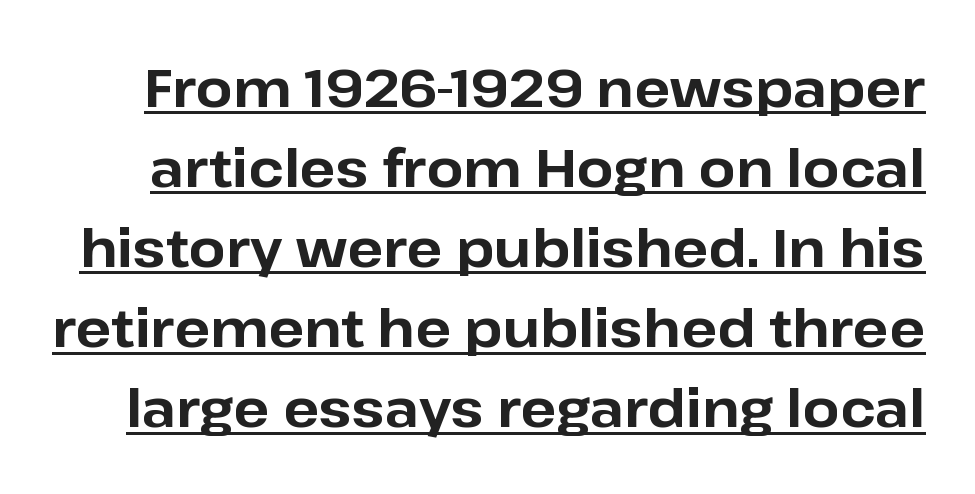
Q: Is the text bold? A: Yes.
Q: Is the text italic (slanted)? A: No, it is upright.
Q: Is the typeface a serif or a sans-serif typeface? A: Sans-serif.
Q: Is the text underlined? A: Yes.
Q: Is the spacing between letters normal or unusually wide? A: Normal.
Q: Is the spacing between lines tight, normal or loose? A: Normal.
Q: Width (condensed, normal, or wide)? A: Normal.
Q: Stroke contrast? A: Low.
Q: x-height? A: Medium.
Q: Monospaced? A: No.
